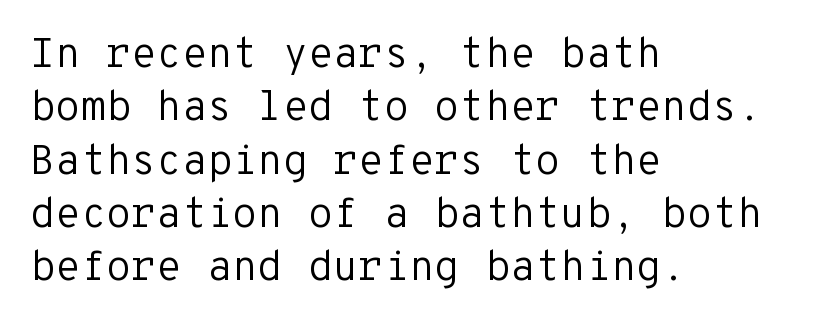
Q: Is the text bold? A: No.
Q: Is the text italic (slanted)? A: No, it is upright.
Q: Is the typeface a serif or a sans-serif typeface? A: Sans-serif.
Q: Is the text underlined? A: No.
Q: How is the paragraph aligned? A: Left-aligned.
Q: Is the spacing between letters normal or unusually wide? A: Normal.
Q: Is the spacing between lines tight, normal or loose? A: Normal.
Q: Width (condensed, normal, or wide)? A: Normal.
Q: Stroke contrast? A: Low.
Q: x-height? A: Medium.
Q: Monospaced? A: Yes.
